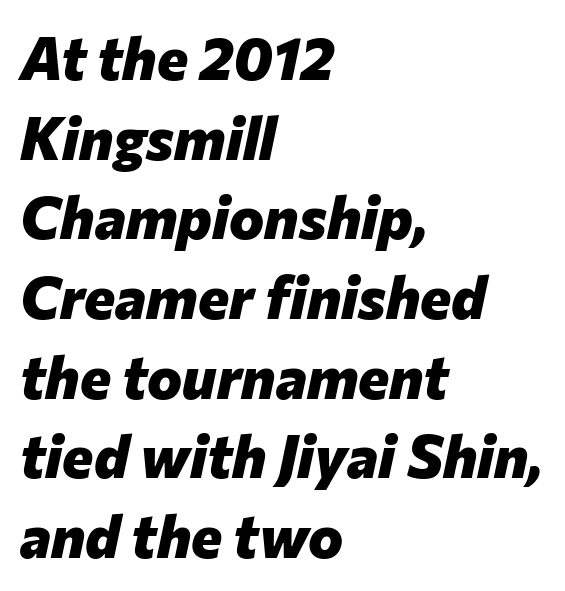
Q: Is the text bold? A: Yes.
Q: Is the text italic (slanted)? A: Yes, it leans right by about 12 degrees.
Q: Is the text underlined? A: No.
Q: How is the paragraph aligned? A: Left-aligned.
Q: Is the spacing between letters normal or unusually wide? A: Normal.
Q: Is the spacing between lines tight, normal or loose? A: Normal.
Q: Width (condensed, normal, or wide)? A: Normal.
Q: Stroke contrast? A: Low.
Q: x-height? A: Medium.
Q: Monospaced? A: No.
